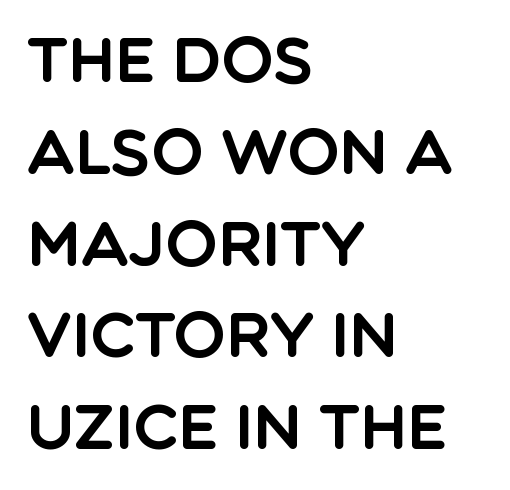
Q: Is the text italic (slanted)? A: No, it is upright.
Q: Is the typeface a serif or a sans-serif typeface? A: Sans-serif.
Q: Is the text underlined? A: No.
Q: How is the paragraph aligned? A: Left-aligned.
Q: Is the spacing between letters normal or unusually wide? A: Normal.
Q: Is the spacing between lines tight, normal or loose? A: Normal.
Q: Width (condensed, normal, or wide)? A: Normal.
Q: x-height? A: Large.
Q: Monospaced? A: No.
